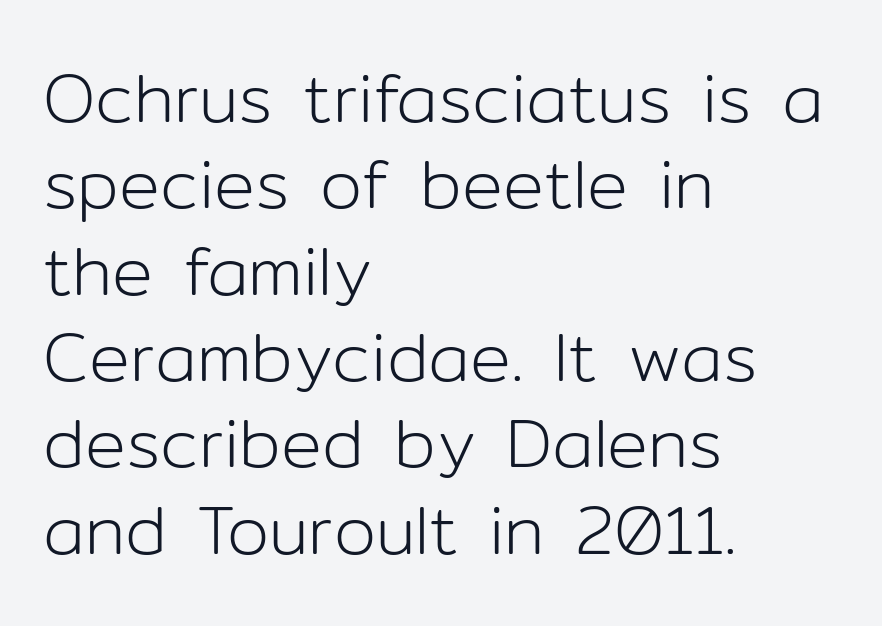
The image shows 68 px light sans-serif type, upright; set left-aligned, normal line spacing (1.27x), normal letter spacing, not underlined; low stroke contrast and a medium x-height.
